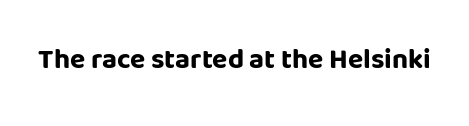
Here the glyphs are tracked normally, forming tight word shapes. The letters carry no serifs — their stems end cleanly without finishing strokes. Rendered with straight, roman letterforms. Think of a printed novel: that variable character pitch is what you see here. How heavy is the stroke? Heavy — this is a bold. Decoration check: the copy has no underline.
